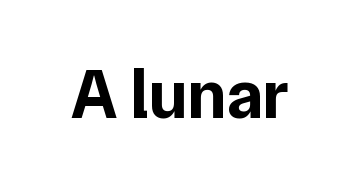
{"serif": "no", "italic": "no", "bold": "yes", "weight": "bold", "width": "normal", "stroke_contrast": "low", "x_height": "medium", "monospaced": "no", "underline": "no", "letter_spacing": "normal", "letter_spacing_em": 0.0, "glyph_px": 70}
